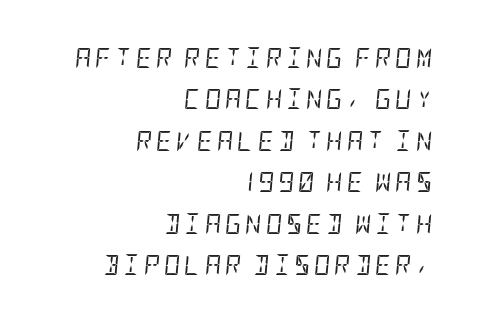
Q: Is the text bold? A: No.
Q: Is the text italic (slanted)? A: Yes, it leans right by about 5 degrees.
Q: Is the text underlined? A: No.
Q: How is the paragraph aligned? A: Right-aligned.
Q: Is the spacing between letters normal or unusually wide? A: Unusually wide.
Q: Is the spacing between lines tight, normal or loose? A: Loose.
